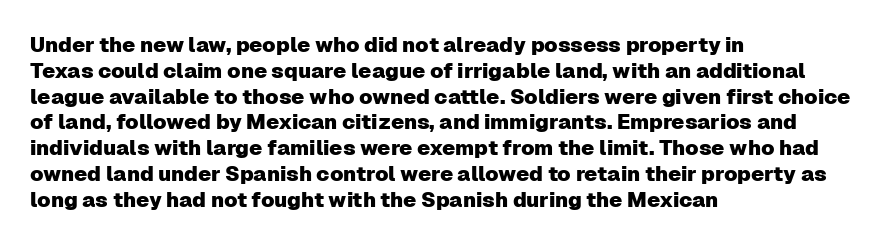
{"italic": "no", "underline": "no", "align": "left", "line_spacing_ratio": 1.23, "letter_spacing": "normal", "letter_spacing_em": 0.0, "glyph_px": 21}
